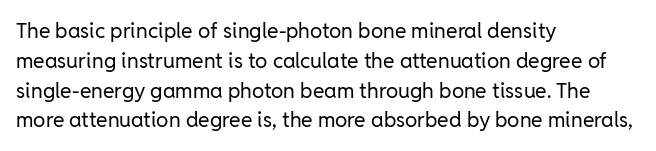
{"italic": "no", "bold": "no", "underline": "no", "align": "left", "line_spacing": "normal", "line_spacing_ratio": 1.42, "letter_spacing": "normal", "letter_spacing_em": 0.0, "glyph_px": 21}
